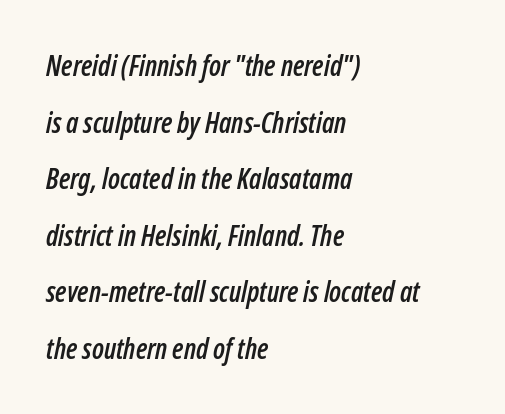
Q: Is the text italic (slanted)? A: Yes, it leans right by about 12 degrees.
Q: Is the text underlined? A: No.
Q: How is the paragraph aligned? A: Left-aligned.
Q: Is the spacing between letters normal or unusually wide? A: Normal.
Q: Is the spacing between lines tight, normal or loose? A: Loose.
Q: Width (condensed, normal, or wide)? A: Condensed.
Q: Stroke contrast? A: Low.
Q: x-height? A: Medium.
Q: Monospaced? A: No.
